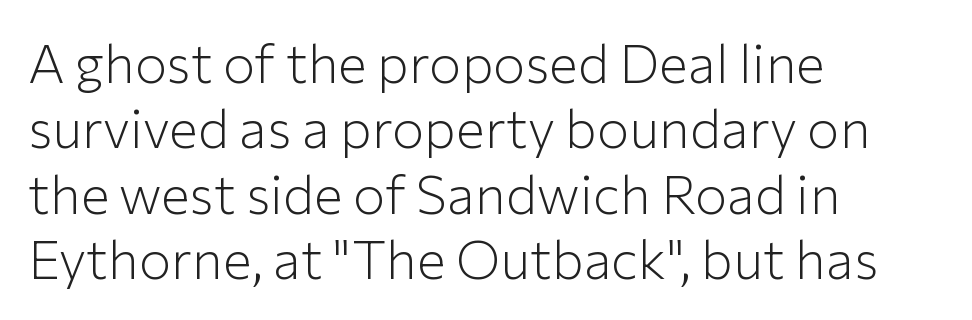
Q: Is the text bold? A: No.
Q: Is the text italic (slanted)? A: No, it is upright.
Q: Is the typeface a serif or a sans-serif typeface? A: Sans-serif.
Q: Is the text underlined? A: No.
Q: How is the paragraph aligned? A: Left-aligned.
Q: Is the spacing between letters normal or unusually wide? A: Normal.
Q: Width (condensed, normal, or wide)? A: Normal.
Q: Stroke contrast? A: Low.
Q: x-height? A: Medium.
Q: Monospaced? A: No.
